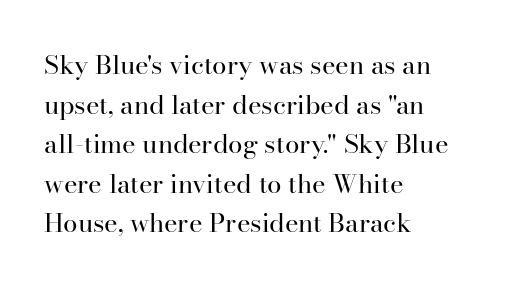
{"italic": "no", "bold": "no", "underline": "no", "align": "left", "line_spacing": "normal", "line_spacing_ratio": 1.52, "letter_spacing": "normal", "letter_spacing_em": 0.0, "glyph_px": 26}
